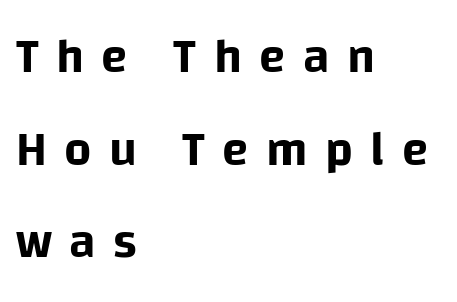
{"serif": "no", "italic": "no", "width": "normal", "stroke_contrast": "low", "x_height": "large", "monospaced": "no", "underline": "no", "align": "left", "line_spacing": "loose", "line_spacing_ratio": 1.93, "letter_spacing": "wide", "letter_spacing_em": 0.36, "glyph_px": 48}
